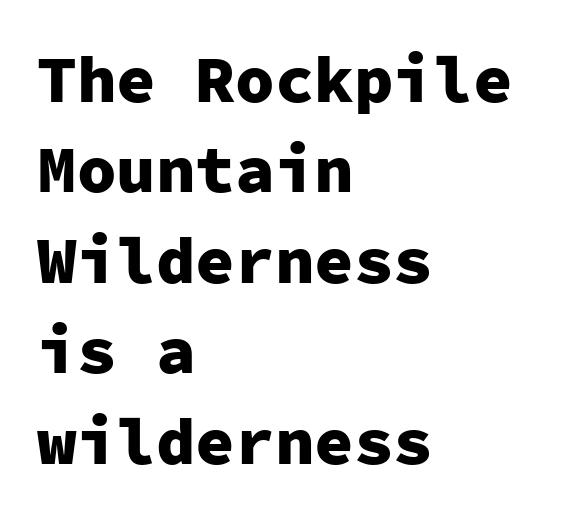
{"serif": "no", "italic": "no", "bold": "yes", "weight": "heavy", "width": "normal", "stroke_contrast": "low", "x_height": "medium", "monospaced": "yes", "underline": "no", "align": "left", "line_spacing": "normal", "line_spacing_ratio": 1.37, "letter_spacing": "normal", "letter_spacing_em": 0.0, "glyph_px": 66}
